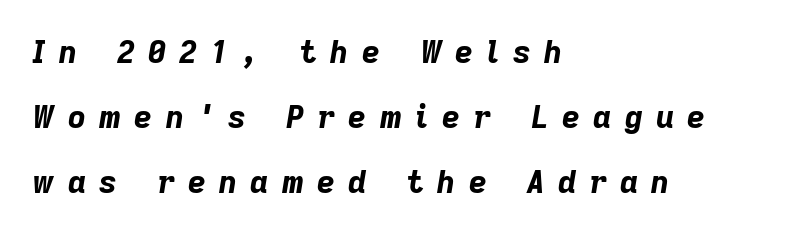
The gap between lines stays unmarked. Every character sits at an angle, as italics do. Does the leading feel generous? Absolutely, it's lavish. The face used here has the dense, thick strokes of a bold. The tracking jumps out immediately: characters are airy and widely separated.
